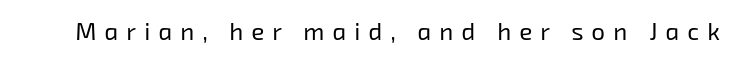
The space directly below the letters is spotless. The type is letterspaced generously, with wide tracking. The face looks like a standard text weight, possibly lighter.
